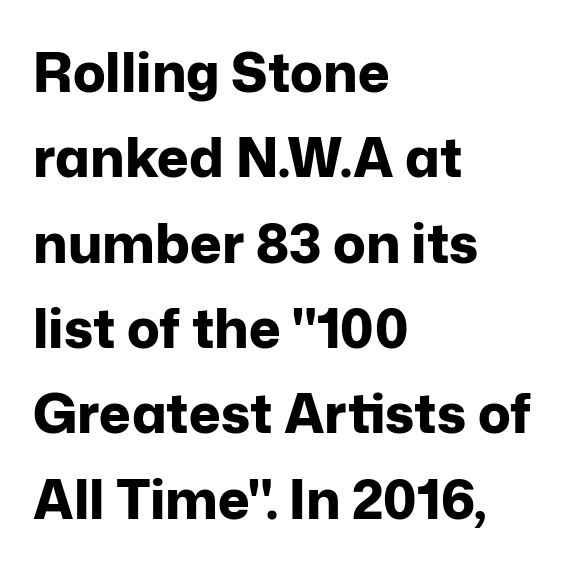
{"serif": "no", "italic": "no", "bold": "yes", "weight": "bold", "width": "normal", "stroke_contrast": "low", "x_height": "medium", "monospaced": "no", "underline": "no", "align": "left", "line_spacing": "normal", "line_spacing_ratio": 1.58, "letter_spacing": "normal", "letter_spacing_em": 0.0, "glyph_px": 54}
